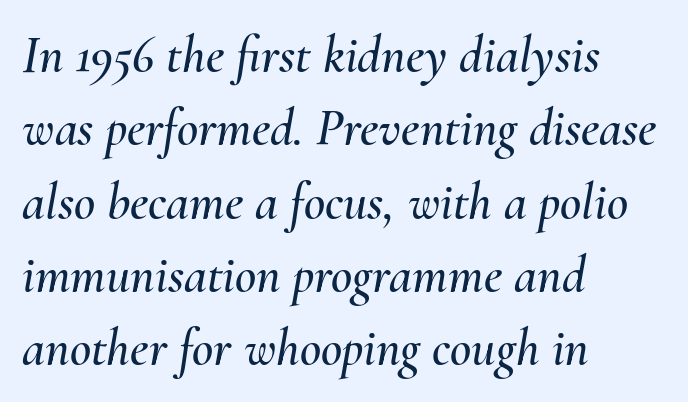
The image shows 52 px text type, italic (leaning right); set left-aligned, normal line spacing (1.41x), normal letter spacing, not underlined; medium stroke contrast and a small x-height.
